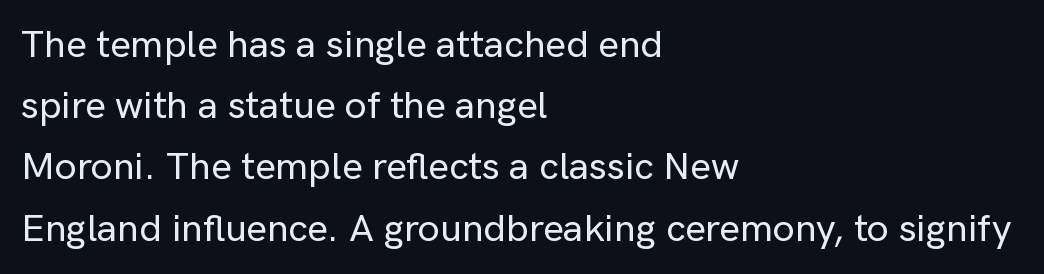
The tracking reads as untouched default to a designer's eye. Just letters on the line, the space beneath them empty. Each letter keeps its own natural width here, so spacing adapts to shape. The vertical gap from one line to the next is medium. Nothing sits at the stroke ends, so this counts as sans-serif.
